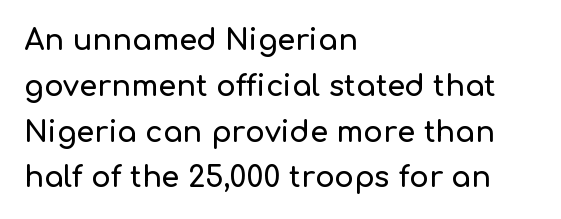
Q: Is the text italic (slanted)? A: No, it is upright.
Q: Is the typeface a serif or a sans-serif typeface? A: Sans-serif.
Q: Is the text underlined? A: No.
Q: How is the paragraph aligned? A: Left-aligned.
Q: Is the spacing between letters normal or unusually wide? A: Normal.
Q: Is the spacing between lines tight, normal or loose? A: Normal.
Q: Width (condensed, normal, or wide)? A: Normal.
Q: Stroke contrast? A: Low.
Q: x-height? A: Medium.
Q: Monospaced? A: No.
